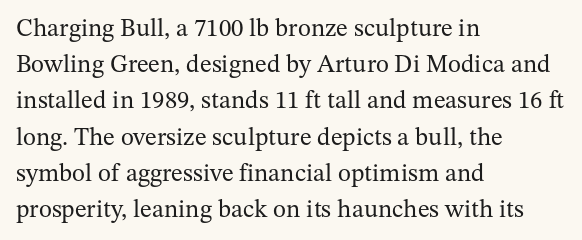
The image shows 25 px text type, upright; set left-aligned, normal line spacing (1.45x), normal letter spacing, not underlined.
